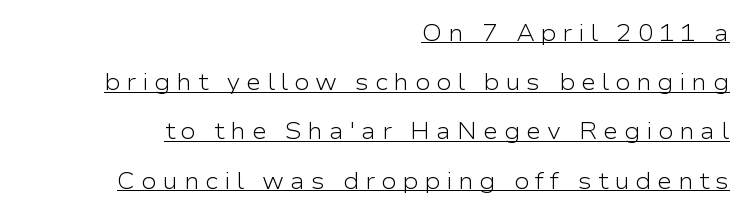
{"italic": "no", "bold": "no", "underline": "yes", "align": "right", "line_spacing": "loose", "line_spacing_ratio": 2.14, "letter_spacing": "wide", "letter_spacing_em": 0.25, "glyph_px": 23}
